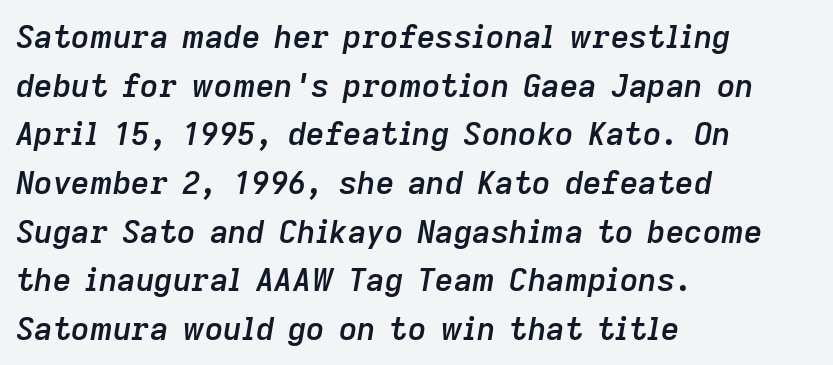
The image shows 32 px semibold type, italic (leaning right); set left-aligned, normal line spacing (1.52x), normal letter spacing, not underlined; low stroke contrast and a medium x-height.
